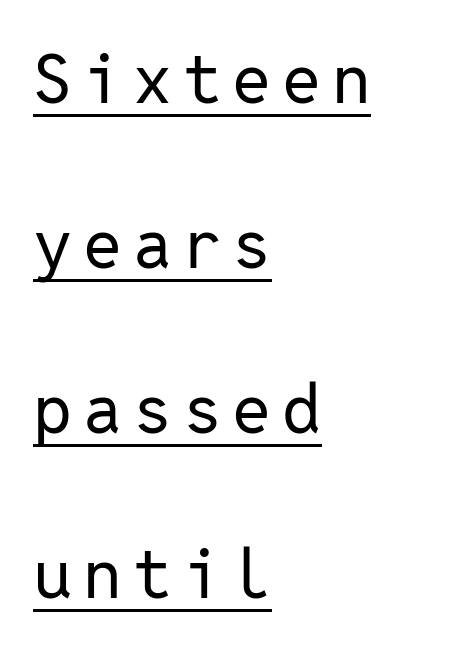
Q: Is the text bold? A: No.
Q: Is the text italic (slanted)? A: No, it is upright.
Q: Is the typeface a serif or a sans-serif typeface? A: Sans-serif.
Q: Is the text underlined? A: Yes.
Q: How is the paragraph aligned? A: Left-aligned.
Q: Is the spacing between lines tight, normal or loose? A: Loose.
Q: Width (condensed, normal, or wide)? A: Normal.
Q: Stroke contrast? A: Low.
Q: x-height? A: Medium.
Q: Monospaced? A: Yes.
